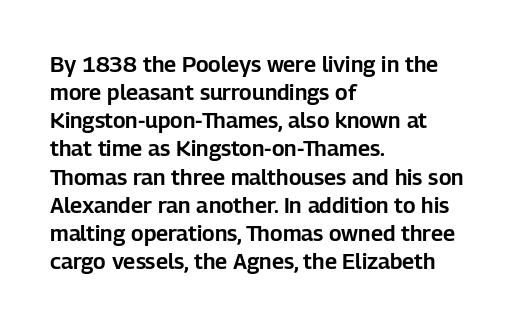
Q: Is the text italic (slanted)? A: No, it is upright.
Q: Is the text underlined? A: No.
Q: How is the paragraph aligned? A: Left-aligned.
Q: Is the spacing between letters normal or unusually wide? A: Normal.
Q: Is the spacing between lines tight, normal or loose? A: Normal.
